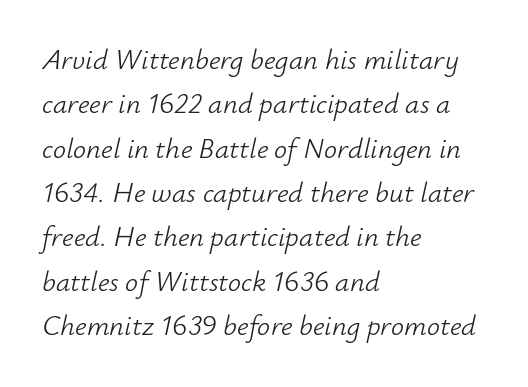
This rendering features lettering with no underline. No heavy texture on the line: the type isn't bold. All the whitespace from short lines collects on the right. The letters advance in unequal steps, a hallmark of proportional type.
